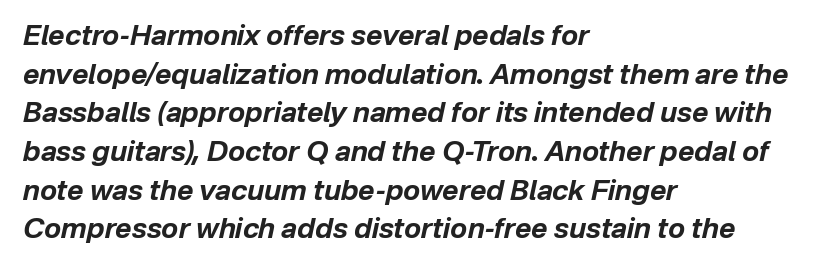
The image shows 28 px bold type, italic (leaning right); set left-aligned, normal line spacing (1.38x), normal letter spacing, not underlined; low stroke contrast and a medium x-height.
